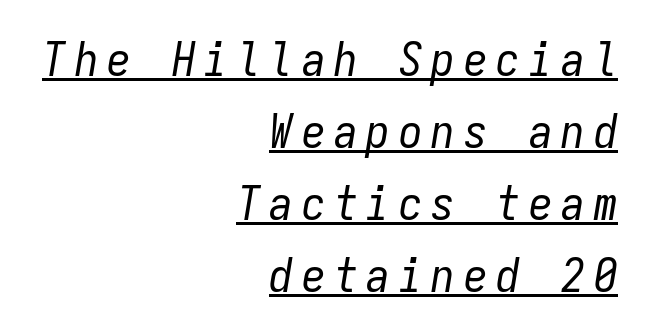
{"italic": "yes", "lean": "right", "slant_degrees": 9, "bold": "no", "weight": "regular", "width": "condensed", "stroke_contrast": "low", "x_height": "medium", "monospaced": "yes", "underline": "yes", "align": "right", "line_spacing": "normal", "line_spacing_ratio": 1.53, "glyph_px": 47}
